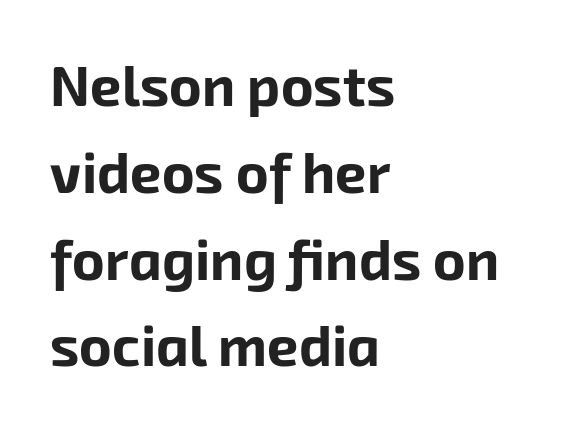
Q: Is the text bold? A: Yes.
Q: Is the typeface a serif or a sans-serif typeface? A: Sans-serif.
Q: Is the text underlined? A: No.
Q: How is the paragraph aligned? A: Left-aligned.
Q: Is the spacing between letters normal or unusually wide? A: Normal.
Q: Is the spacing between lines tight, normal or loose? A: Normal.
Q: Width (condensed, normal, or wide)? A: Normal.
Q: Stroke contrast? A: Low.
Q: x-height? A: Medium.
Q: Monospaced? A: No.
